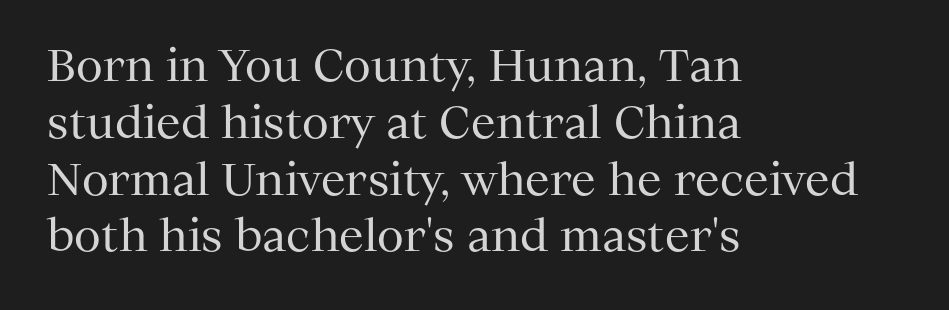
If you drew a line through each stem, it would be perfectly vertical. These lines stack with their left ends in a neat column. Looks like regular typesetting: each glyph gets only the width it needs. A typesetter would label this face a serif.
